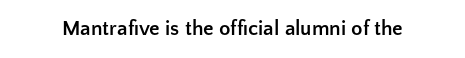
The letterforms sit shoulder to shoulder at normal distance. These lines were composed using upright roman letters. Check the space under the baseline: it is left empty. The sample has been set heavy, in full bold.
